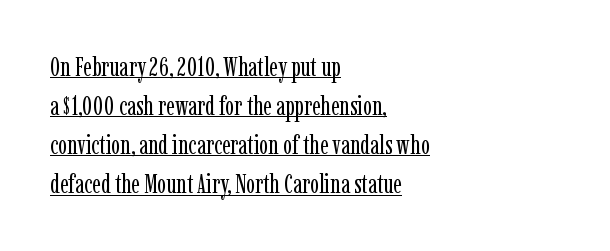
Q: Is the text bold? A: No.
Q: Is the text italic (slanted)? A: No, it is upright.
Q: Is the text underlined? A: Yes.
Q: How is the paragraph aligned? A: Left-aligned.
Q: Is the spacing between letters normal or unusually wide? A: Normal.
Q: Is the spacing between lines tight, normal or loose? A: Normal.
